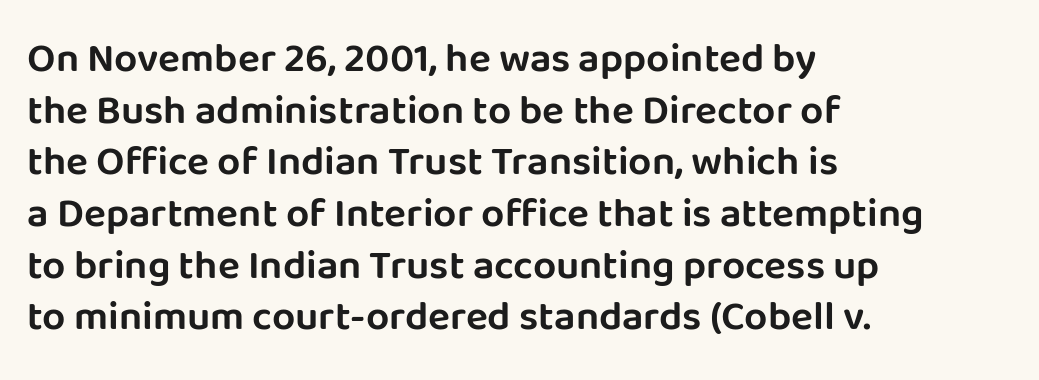
The image shows 41 px sans-serif type, upright; set left-aligned, normal line spacing (1.26x), normal letter spacing, not underlined; low stroke contrast and a large x-height.
